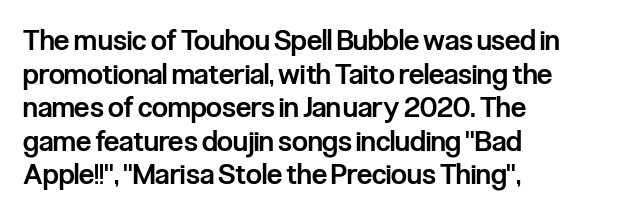
{"serif": "no", "italic": "no", "bold": "semi", "weight": "semibold", "width": "condensed", "stroke_contrast": "low", "x_height": "medium", "monospaced": "no", "underline": "no", "align": "left", "line_spacing_ratio": 1.2, "letter_spacing": "normal", "letter_spacing_em": 0.0, "glyph_px": 28}
